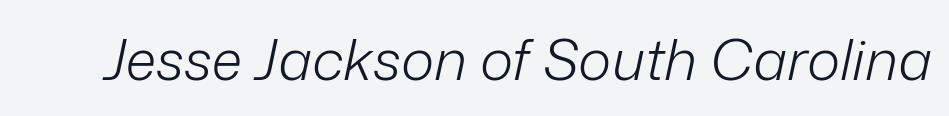
Q: Is the text bold? A: No.
Q: Is the text italic (slanted)? A: Yes, it leans right by about 12 degrees.
Q: Is the text underlined? A: No.
Q: Is the spacing between letters normal or unusually wide? A: Normal.
Q: Width (condensed, normal, or wide)? A: Normal.
Q: Stroke contrast? A: Low.
Q: x-height? A: Medium.
Q: Monospaced? A: No.
